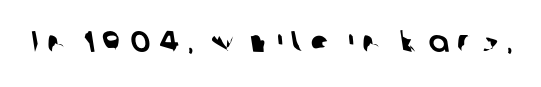
The image shows 30 px sans-serif type; set unusually wide letter spacing (+0.26 em), not underlined; low stroke contrast and a medium x-height.
